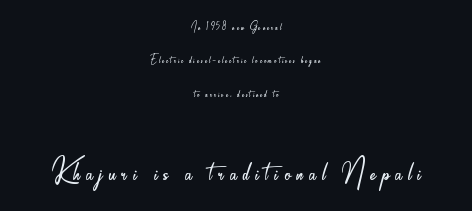
{"serif": "no", "bold": "no", "weight": "light", "width": "condensed", "stroke_contrast": "low", "x_height": "small", "monospaced": "no", "underline": "no", "align": "center", "line_spacing": "loose", "line_spacing_ratio": 2.38, "larger_block": "second", "size_ratio": 2.86, "glyph_px": 40}
